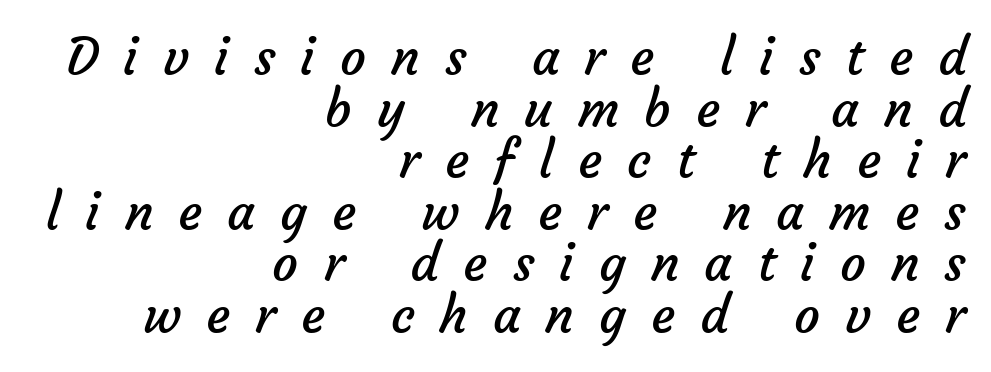
Q: Is the text bold? A: No.
Q: Is the typeface a serif or a sans-serif typeface? A: Sans-serif.
Q: Is the text underlined? A: No.
Q: How is the paragraph aligned? A: Right-aligned.
Q: Is the spacing between letters normal or unusually wide? A: Unusually wide.
Q: Is the spacing between lines tight, normal or loose? A: Tight.
Q: Width (condensed, normal, or wide)? A: Normal.
Q: Stroke contrast? A: Low.
Q: x-height? A: Medium.
Q: Monospaced? A: No.
